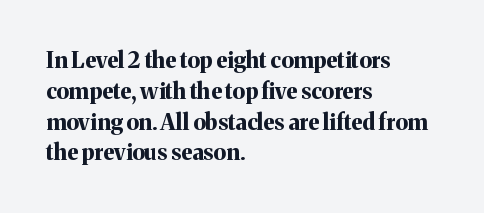
No italicization has been applied; the sample stays upright. The line-height multiplier appears to be the usual default. The face used here has the dense, thick strokes of a bold. Clear beneath every line of the passage. Each word holds together tightly as a unit, with standard inter-letter gaps. The typesetter chose a ragged-right arrangement here.
